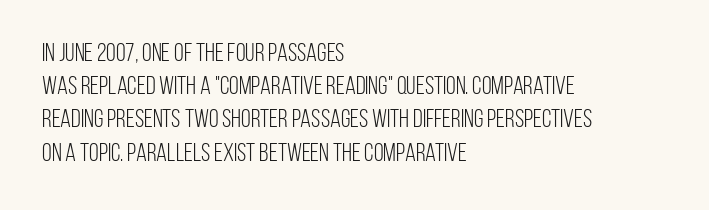
{"italic": "no", "bold": "no", "underline": "no", "align": "left", "line_spacing": "normal", "line_spacing_ratio": 1.33, "letter_spacing": "normal", "letter_spacing_em": 0.0, "glyph_px": 25}
